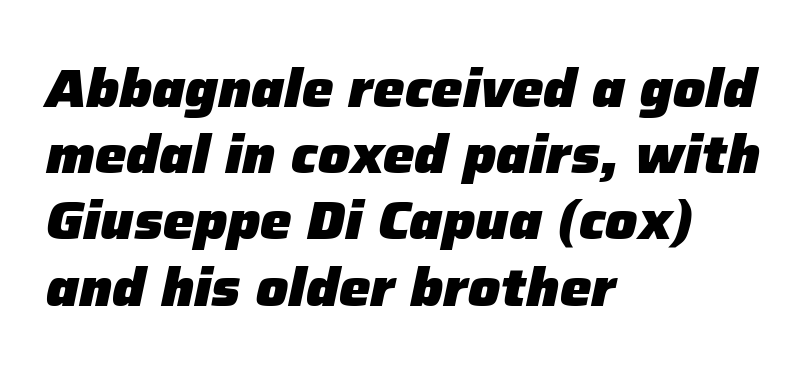
{"italic": "yes", "lean": "right", "slant_degrees": 12, "bold": "yes", "weight": "heavy", "width": "normal", "stroke_contrast": "low", "x_height": "medium", "monospaced": "no", "underline": "no", "align": "left", "line_spacing": "normal", "line_spacing_ratio": 1.25, "letter_spacing": "normal", "letter_spacing_em": 0.0, "glyph_px": 53}
